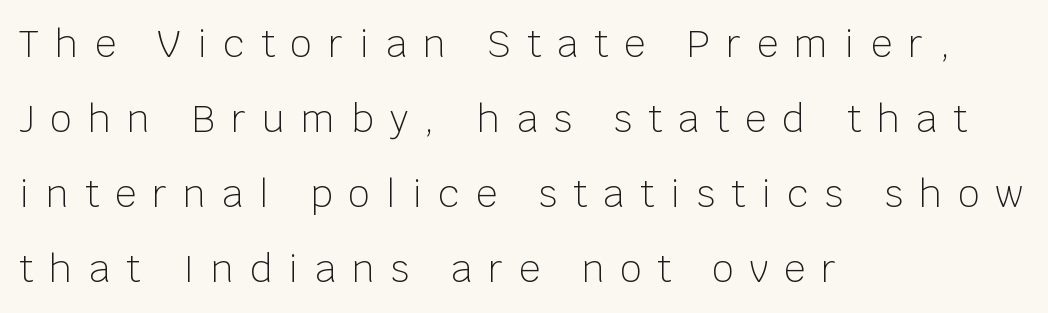
The image shows 37 px light sans-serif type, upright; set left-aligned, loose line spacing (2.03x), unusually wide letter spacing (+0.44 em), not underlined; low stroke contrast and a large x-height.
